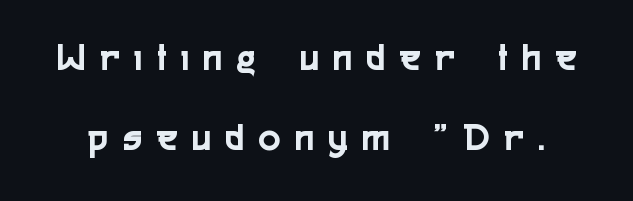
Q: Is the text italic (slanted)? A: No, it is upright.
Q: Is the typeface a serif or a sans-serif typeface? A: Sans-serif.
Q: Is the text underlined? A: No.
Q: Is the spacing between letters normal or unusually wide? A: Unusually wide.
Q: Is the spacing between lines tight, normal or loose? A: Loose.
Q: Width (condensed, normal, or wide)? A: Condensed.
Q: x-height? A: Medium.
Q: Monospaced? A: No.
